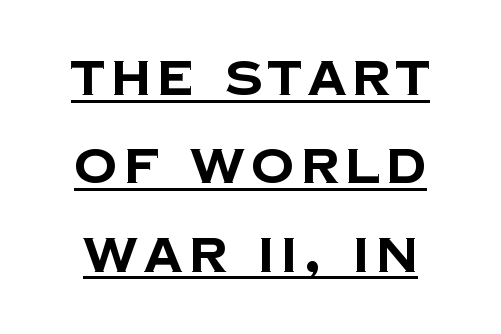
{"serif": "no", "bold": "yes", "weight": "bold", "width": "normal", "stroke_contrast": "low", "x_height": "large", "monospaced": "no", "underline": "yes", "line_spacing_ratio": 1.84, "glyph_px": 48}
